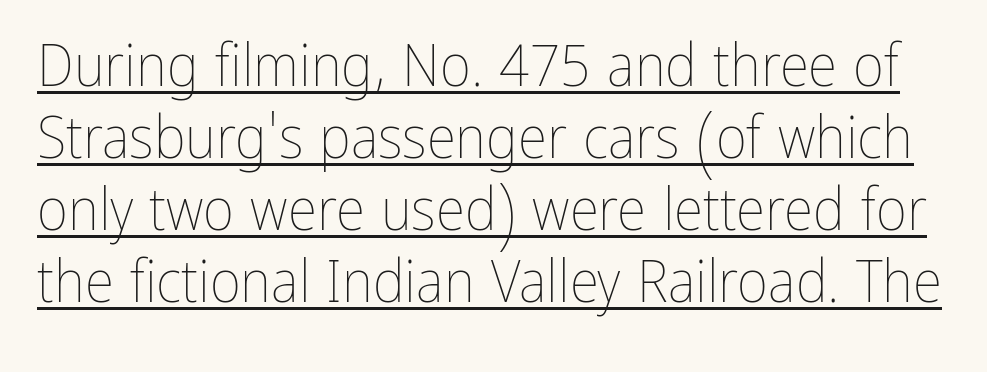
{"italic": "no", "bold": "no", "weight": "thin", "width": "condensed", "stroke_contrast": "low", "x_height": "medium", "monospaced": "no", "underline": "yes", "line_spacing_ratio": 1.2, "letter_spacing": "normal", "letter_spacing_em": 0.0, "glyph_px": 60}
